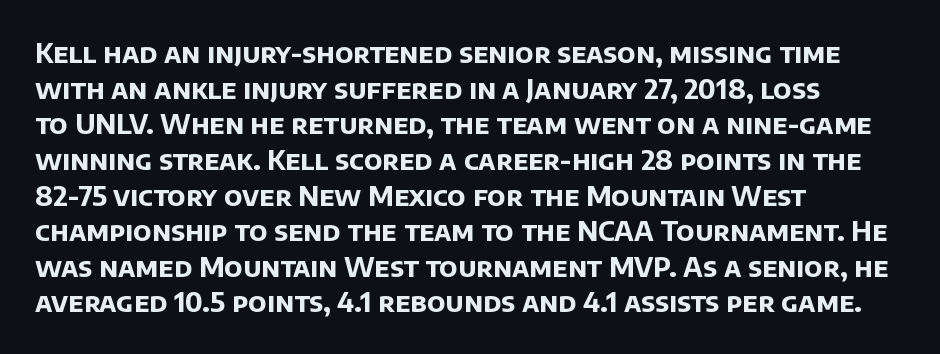
Q: Is the text bold? A: Yes.
Q: Is the text underlined? A: No.
Q: How is the paragraph aligned? A: Left-aligned.
Q: Is the spacing between letters normal or unusually wide? A: Normal.
Q: Is the spacing between lines tight, normal or loose? A: Normal.
